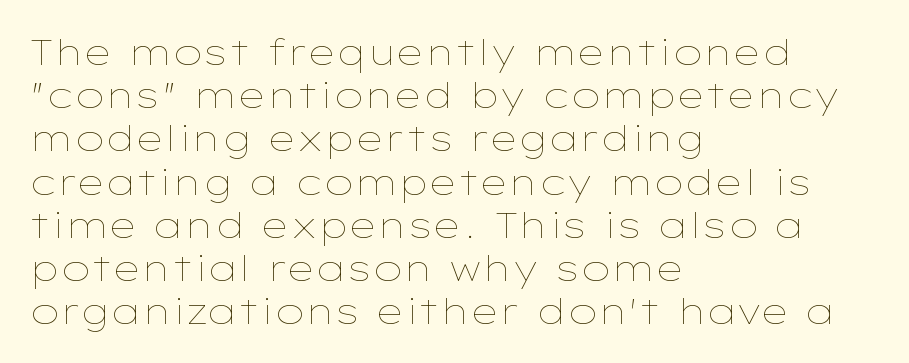
Posture: vertical. The passage shown is not underscored anywhere. Spacing verdict: proportional, widths tailored to each character. The tracking reads as untouched default to a designer's eye. Every row of glyphs begins at an identical x-position on the left. The strokes are not fattened; the text isn't bold.
